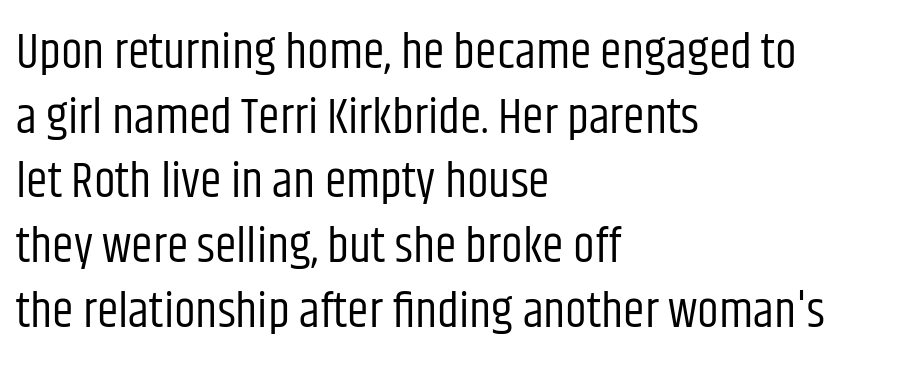
Q: Is the text bold? A: No.
Q: Is the text italic (slanted)? A: No, it is upright.
Q: Is the typeface a serif or a sans-serif typeface? A: Sans-serif.
Q: Is the text underlined? A: No.
Q: How is the paragraph aligned? A: Left-aligned.
Q: Is the spacing between letters normal or unusually wide? A: Normal.
Q: Is the spacing between lines tight, normal or loose? A: Normal.
Q: Width (condensed, normal, or wide)? A: Condensed.
Q: Stroke contrast? A: Low.
Q: x-height? A: Large.
Q: Monospaced? A: No.
